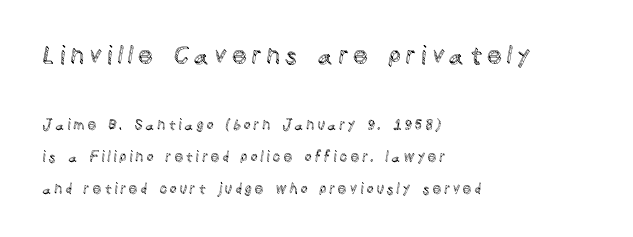
{"underline": "no", "align": "left", "line_spacing": "loose", "line_spacing_ratio": 2.28, "letter_spacing": "wide", "letter_spacing_em": 0.2, "larger_block": "first", "size_ratio": 1.71, "glyph_px": 24}
